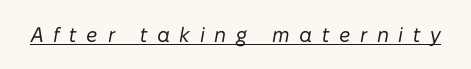
{"italic": "yes", "lean": "right", "slant_degrees": 10, "bold": "no", "underline": "yes", "letter_spacing": "wide", "letter_spacing_em": 0.46, "glyph_px": 21}
